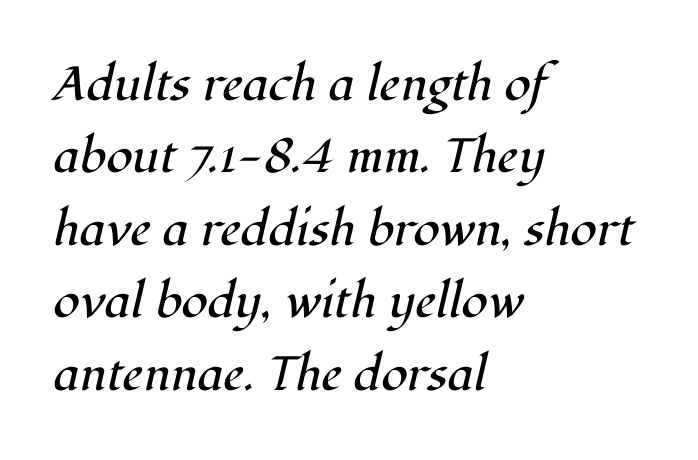
The image shows 48 px regular-weight serif type, italic (leaning right); set left-aligned, normal line spacing (1.51x), normal letter spacing, not underlined; high stroke contrast and a medium x-height.
